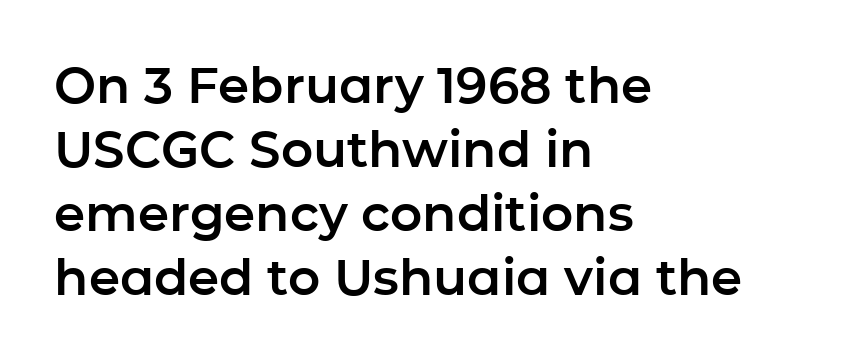
{"serif": "no", "italic": "no", "width": "normal", "stroke_contrast": "low", "x_height": "medium", "monospaced": "no", "underline": "no", "align": "left", "line_spacing": "normal", "line_spacing_ratio": 1.28, "letter_spacing": "normal", "letter_spacing_em": 0.0, "glyph_px": 50}
